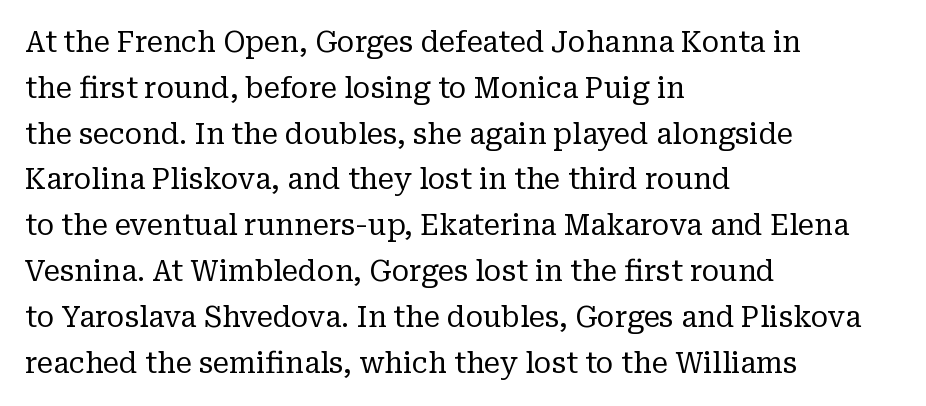
{"serif": "yes", "italic": "no", "bold": "no", "weight": "regular", "width": "normal", "stroke_contrast": "low", "x_height": "medium", "monospaced": "no", "underline": "no", "align": "left", "line_spacing": "normal", "line_spacing_ratio": 1.58, "letter_spacing": "normal", "letter_spacing_em": 0.0, "glyph_px": 29}
